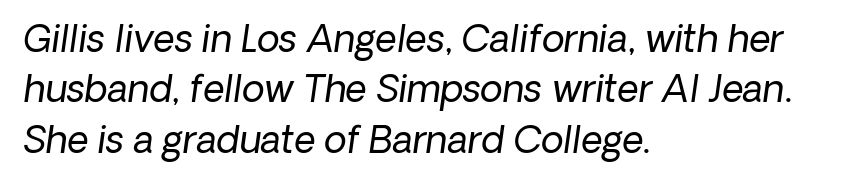
These lines are rendered in a variable-pitch font. The passage shown stacks its lines at a standard gap. Characters follow at the spacing the type designer built in. A sans-serif font was chosen for this passage. Quick note: underline off. This reads as an unemphasized weight, regular at the heaviest.
